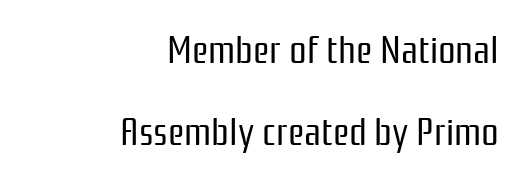
{"serif": "no", "italic": "no", "bold": "no", "weight": "regular", "width": "condensed", "stroke_contrast": "low", "x_height": "medium", "monospaced": "no", "underline": "no", "align": "right", "line_spacing": "loose", "line_spacing_ratio": 2.11, "letter_spacing": "normal", "letter_spacing_em": 0.0, "glyph_px": 39}
